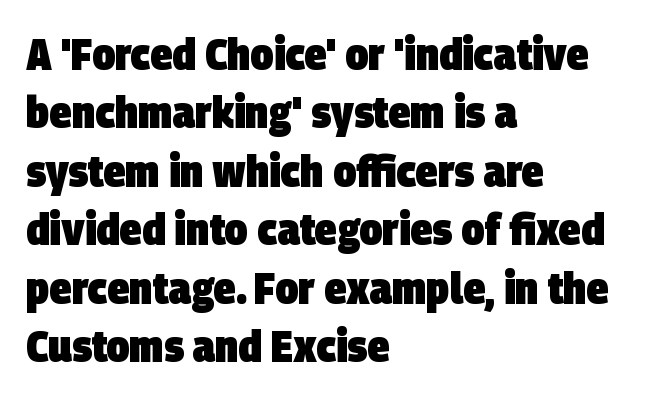
The image shows 45 px heavy, condensed sans-serif type; set left-aligned, normal line spacing (1.3x), normal letter spacing, not underlined; low stroke contrast and a large x-height.
